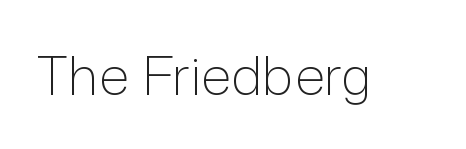
The image shows 53 px light sans-serif type, upright; set normal letter spacing, not underlined; low stroke contrast and a medium x-height.
